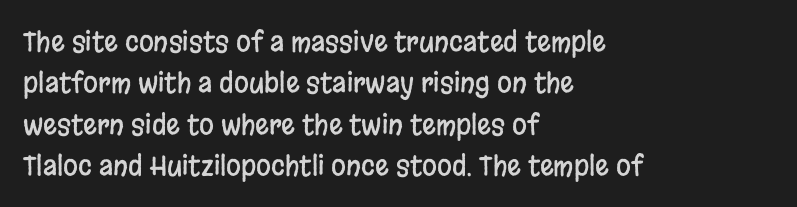
The image shows 27 px text type, upright; set left-aligned, normal line spacing (1.53x), normal letter spacing, not underlined.
